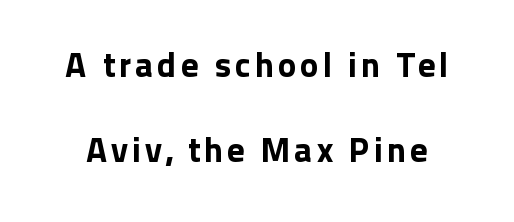
Students, observe: this is what heavily led, spacious text looks like. Think of a printed novel: that variable character pitch is what you see here. Plain, unruled lines of type. Stroke terminals: plain, sans-serif. In terms of posture, this sample is upright.
